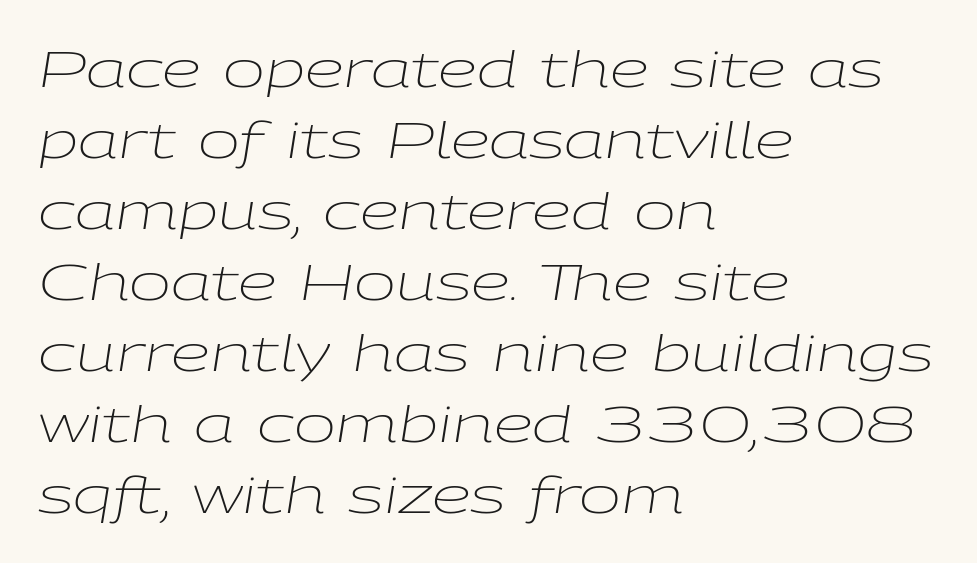
Q: Is the text bold? A: No.
Q: Is the text italic (slanted)? A: Yes, it leans right by about 9 degrees.
Q: Is the text underlined? A: No.
Q: How is the paragraph aligned? A: Left-aligned.
Q: Is the spacing between letters normal or unusually wide? A: Normal.
Q: Is the spacing between lines tight, normal or loose? A: Normal.
Q: Width (condensed, normal, or wide)? A: Wide.
Q: Stroke contrast? A: Low.
Q: x-height? A: Medium.
Q: Monospaced? A: No.
